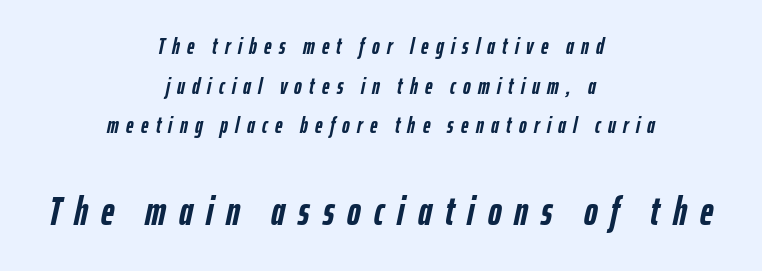
Small over large — that's the arrangement of the two blocks here. The font's italic variant was chosen for this text. Looks like regular typesetting: each glyph gets only the width it needs. Underline: absent. The lines in this sample share a center point and differ in where they start and stop. The glyphs have the mass of a bold cut.
